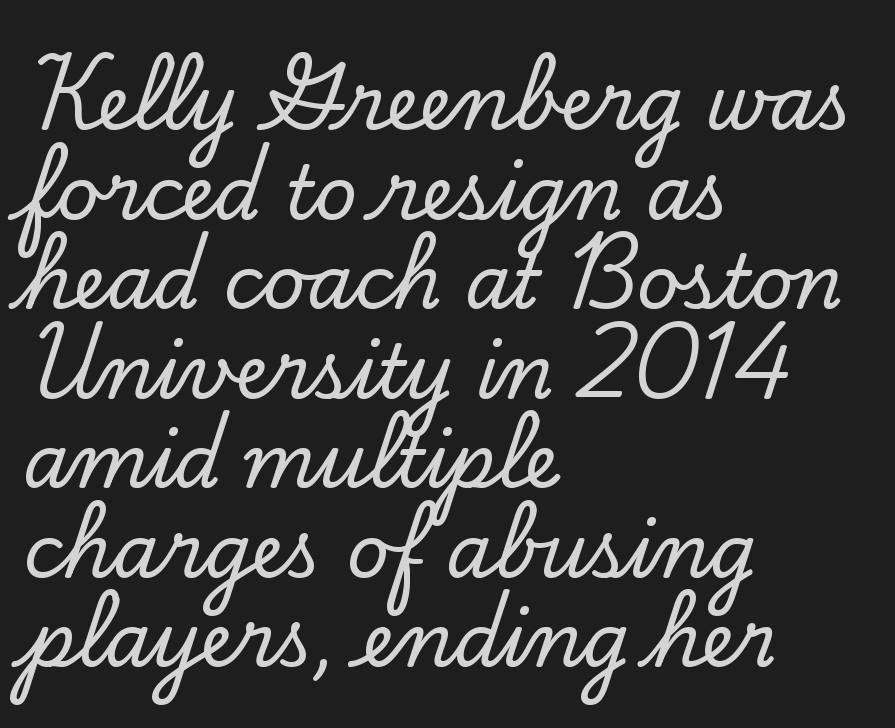
{"serif": "yes", "width": "normal", "stroke_contrast": "low", "x_height": "small", "monospaced": "no", "underline": "no", "align": "left", "line_spacing_ratio": 1.21, "letter_spacing": "normal", "letter_spacing_em": 0.0, "glyph_px": 74}
